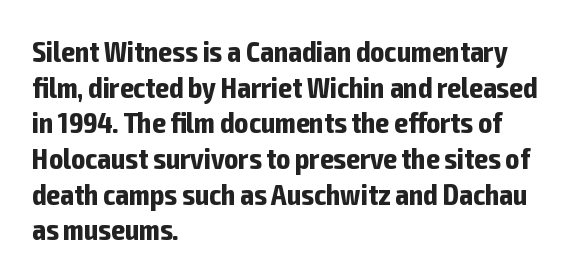
The string is rendered with underlining switched off. Examine the stroke ends and you'll find no serifs. The ragged edge is on the right, which tells us the setting is flush left. Posture: straight, roman, zero tilt. There is no visible air inserted between adjacent glyphs.
